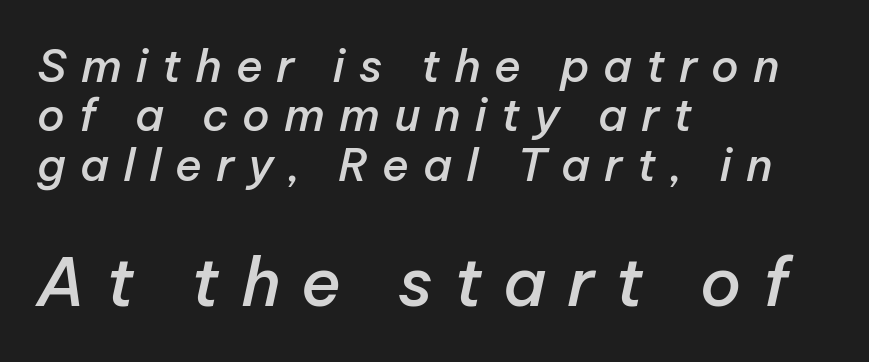
The image shows 67 px semibold type, italic (leaning right); set left-aligned, tight line spacing (1.1x), unusually wide letter spacing (+0.31 em), not underlined; the second (bottom) block is 1.49x larger; low stroke contrast and a medium x-height.
